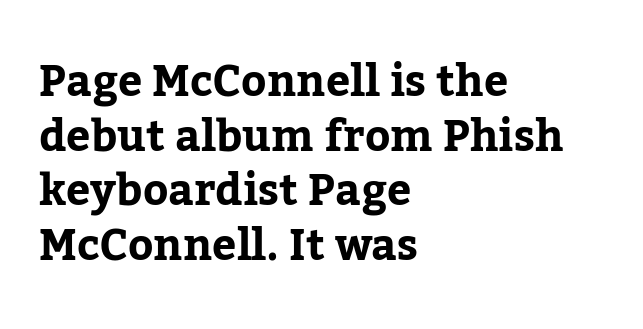
The image shows 43 px bold serif type, upright; set left-aligned, normal line spacing (1.27x), normal letter spacing, not underlined; low stroke contrast and a medium x-height.
